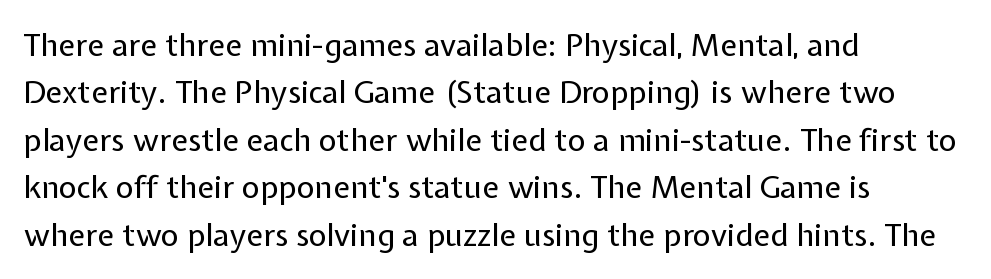
Q: Is the text bold? A: No.
Q: Is the text italic (slanted)? A: No, it is upright.
Q: Is the typeface a serif or a sans-serif typeface? A: Sans-serif.
Q: Is the text underlined? A: No.
Q: How is the paragraph aligned? A: Left-aligned.
Q: Is the spacing between letters normal or unusually wide? A: Normal.
Q: Is the spacing between lines tight, normal or loose? A: Normal.
Q: Width (condensed, normal, or wide)? A: Normal.
Q: Stroke contrast? A: Low.
Q: x-height? A: Medium.
Q: Monospaced? A: No.
